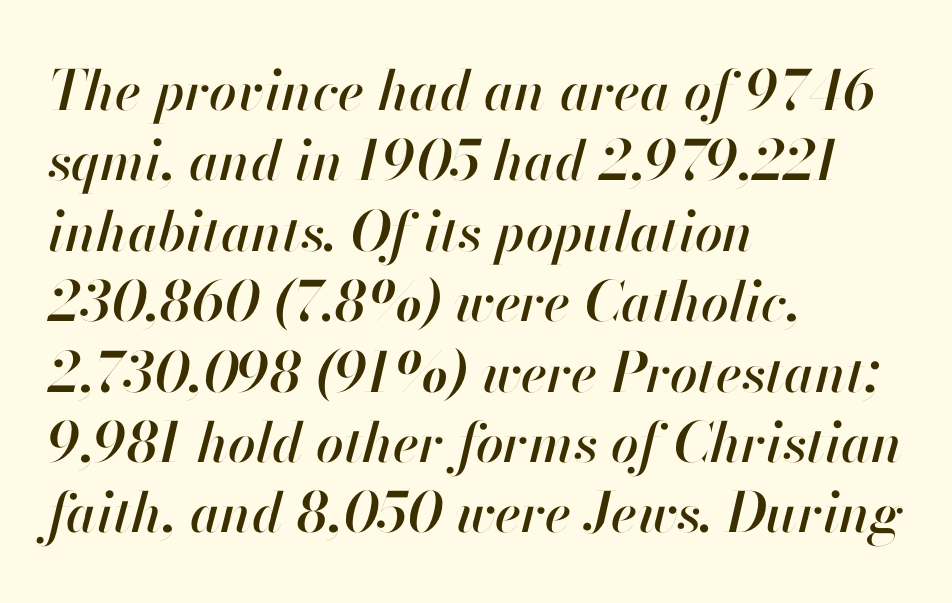
Observe the ordinary spacing: letters are neighbours, not strangers. This is oblique type, the kind used for emphasis or titles. The setting favours the left margin, as ordinary paragraphs usually do. Is there much room between lines? A standard amount, neither cramped nor airy. This sample has the flowing, uneven cadence of proportional lettering. Any mark beneath the type? The region is blank.
